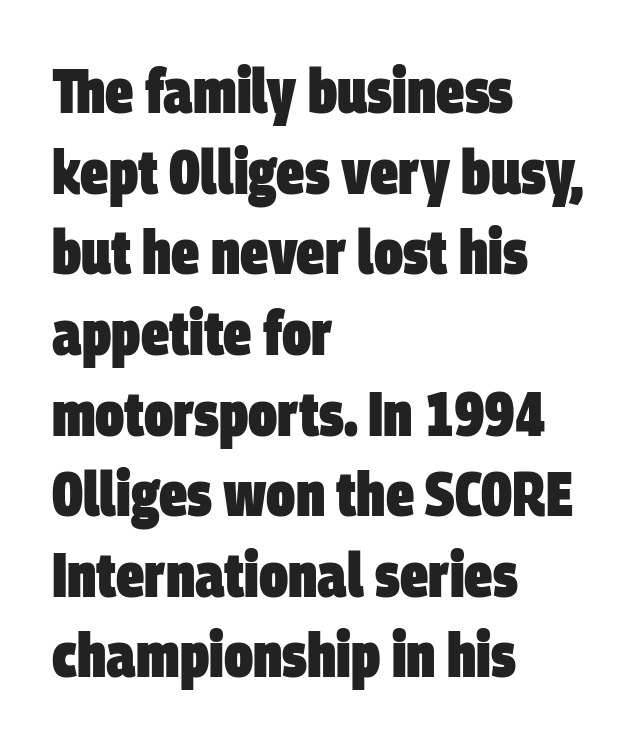
Q: Is the text bold? A: Yes.
Q: Is the typeface a serif or a sans-serif typeface? A: Sans-serif.
Q: Is the text underlined? A: No.
Q: How is the paragraph aligned? A: Left-aligned.
Q: Is the spacing between letters normal or unusually wide? A: Normal.
Q: Is the spacing between lines tight, normal or loose? A: Normal.
Q: Width (condensed, normal, or wide)? A: Condensed.
Q: Stroke contrast? A: Low.
Q: x-height? A: Large.
Q: Monospaced? A: No.
